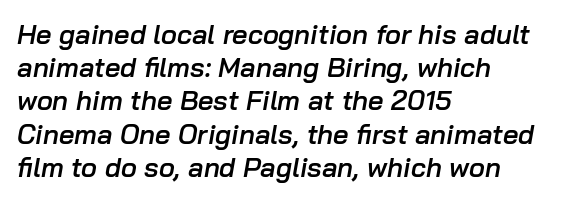
Q: Is the text bold? A: Semi-bold.
Q: Is the text italic (slanted)? A: Yes, it leans right by about 10 degrees.
Q: Is the text underlined? A: No.
Q: How is the paragraph aligned? A: Left-aligned.
Q: Is the spacing between letters normal or unusually wide? A: Normal.
